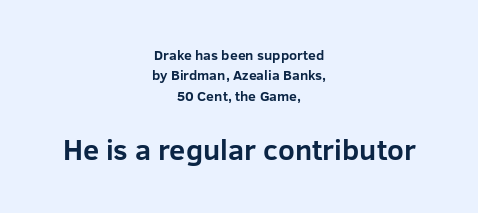
{"serif": "no", "italic": "no", "bold": "yes", "weight": "bold", "width": "normal", "stroke_contrast": "low", "x_height": "medium", "monospaced": "no", "underline": "no", "align": "center", "line_spacing": "normal", "line_spacing_ratio": 1.45, "letter_spacing": "normal", "letter_spacing_em": 0.0, "larger_block": "second", "size_ratio": 2.07, "glyph_px": 29}
